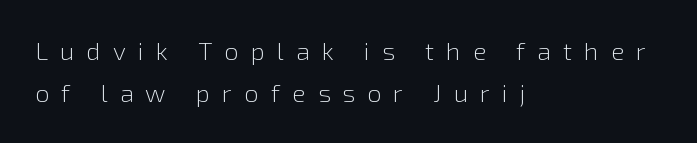
Posture: straight, roman, zero tilt. Evenly set lines give the paragraph a standard silhouette. Each line starts at the same left margin while the right side varies. The typeface has the unassuming heft of standard copy or less. Bare-footed words on every line.
